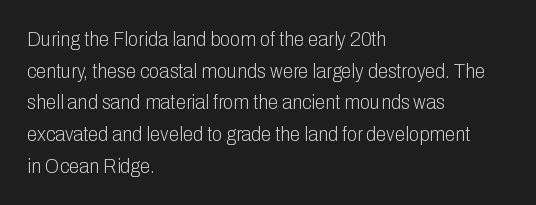
{"italic": "no", "bold": "no", "underline": "no", "align": "left", "line_spacing": "normal", "line_spacing_ratio": 1.51, "letter_spacing": "normal", "letter_spacing_em": 0.0, "glyph_px": 21}
